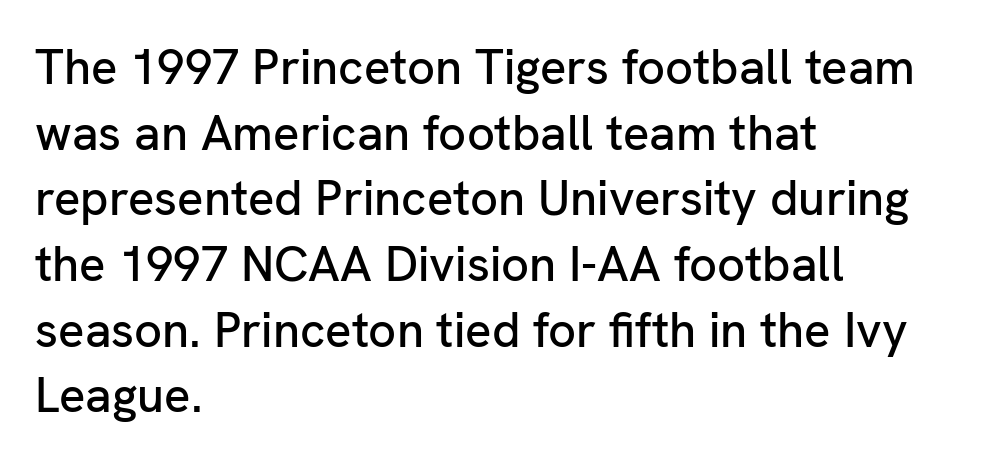
Q: Is the text italic (slanted)? A: No, it is upright.
Q: Is the typeface a serif or a sans-serif typeface? A: Sans-serif.
Q: Is the text underlined? A: No.
Q: How is the paragraph aligned? A: Left-aligned.
Q: Is the spacing between letters normal or unusually wide? A: Normal.
Q: Is the spacing between lines tight, normal or loose? A: Normal.
Q: Width (condensed, normal, or wide)? A: Normal.
Q: Stroke contrast? A: Low.
Q: x-height? A: Medium.
Q: Monospaced? A: No.
